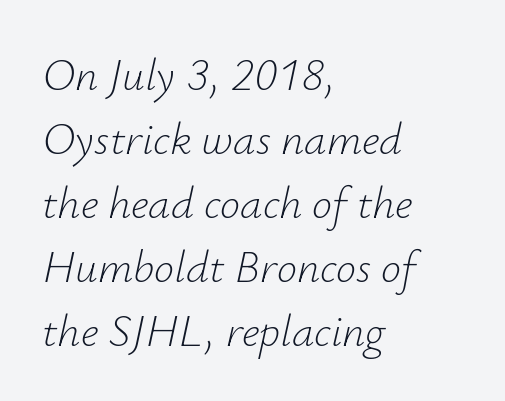
The image shows 45 px light type, italic (leaning right); set left-aligned, normal line spacing (1.42x), normal letter spacing, not underlined; low stroke contrast and a small x-height.
